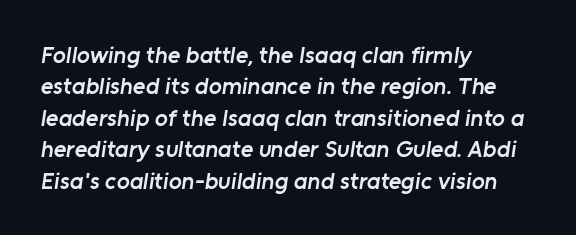
The image shows 24 px text type; set left-aligned, normal line spacing (1.31x), normal letter spacing, not underlined.
